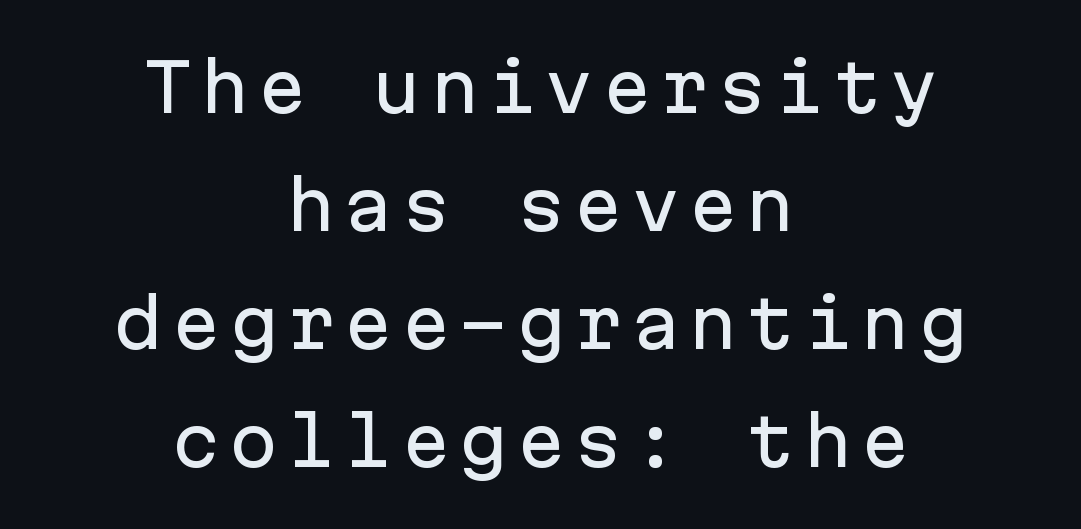
Q: Is the text italic (slanted)? A: No, it is upright.
Q: Is the typeface a serif or a sans-serif typeface? A: Sans-serif.
Q: Is the text underlined? A: No.
Q: How is the paragraph aligned? A: Centered.
Q: Width (condensed, normal, or wide)? A: Normal.
Q: Stroke contrast? A: Low.
Q: x-height? A: Medium.
Q: Monospaced? A: Yes.
